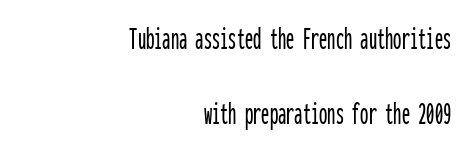
Q: Is the text italic (slanted)? A: No, it is upright.
Q: Is the typeface a serif or a sans-serif typeface? A: Sans-serif.
Q: Is the text underlined? A: No.
Q: How is the paragraph aligned? A: Right-aligned.
Q: Is the spacing between letters normal or unusually wide? A: Normal.
Q: Is the spacing between lines tight, normal or loose? A: Loose.
Q: Width (condensed, normal, or wide)? A: Condensed.
Q: Stroke contrast? A: Low.
Q: x-height? A: Medium.
Q: Monospaced? A: Yes.
